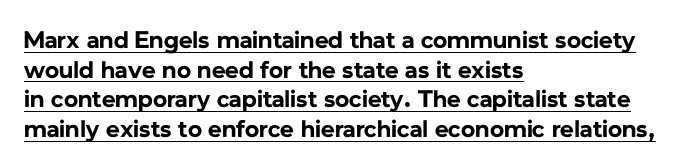
{"italic": "no", "bold": "yes", "underline": "yes", "align": "left", "line_spacing_ratio": 1.23, "letter_spacing": "normal", "letter_spacing_em": 0.0, "glyph_px": 24}
